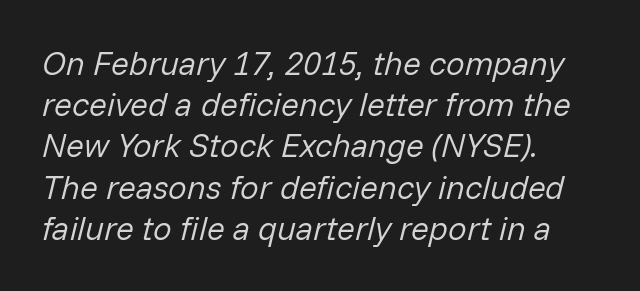
{"italic": "yes", "lean": "right", "slant_degrees": 14, "bold": "no", "weight": "regular", "width": "normal", "stroke_contrast": "low", "x_height": "medium", "monospaced": "no", "underline": "no", "align": "left", "line_spacing": "normal", "line_spacing_ratio": 1.25, "letter_spacing": "normal", "letter_spacing_em": 0.0, "glyph_px": 33}
